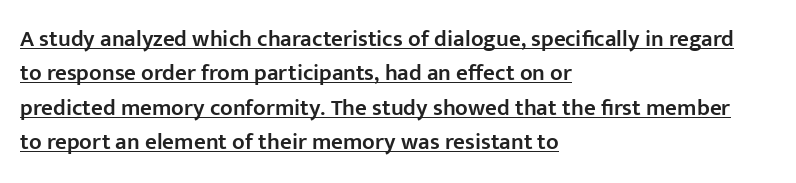
Q: Is the text bold? A: Semi-bold.
Q: Is the text italic (slanted)? A: No, it is upright.
Q: Is the text underlined? A: Yes.
Q: How is the paragraph aligned? A: Left-aligned.
Q: Is the spacing between letters normal or unusually wide? A: Normal.
Q: Is the spacing between lines tight, normal or loose? A: Normal.
